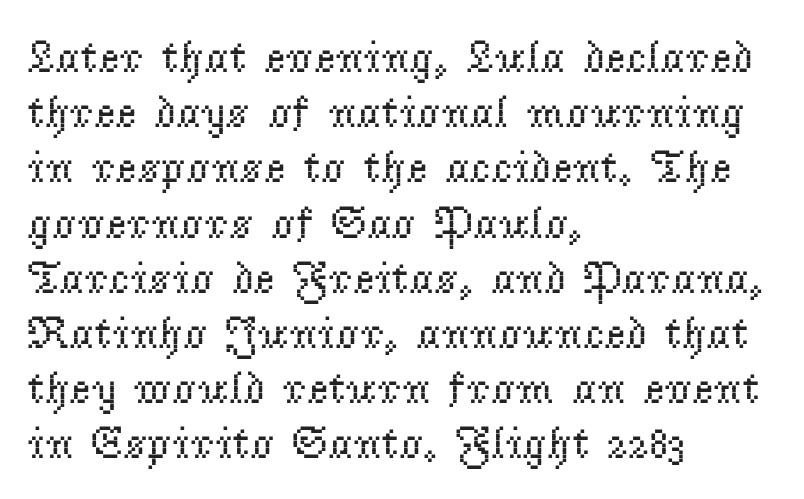
The image shows 46 px regular-weight serif type, upright; set left-aligned, line spacing 1.2x, normal letter spacing, not underlined; low stroke contrast and a small x-height.
